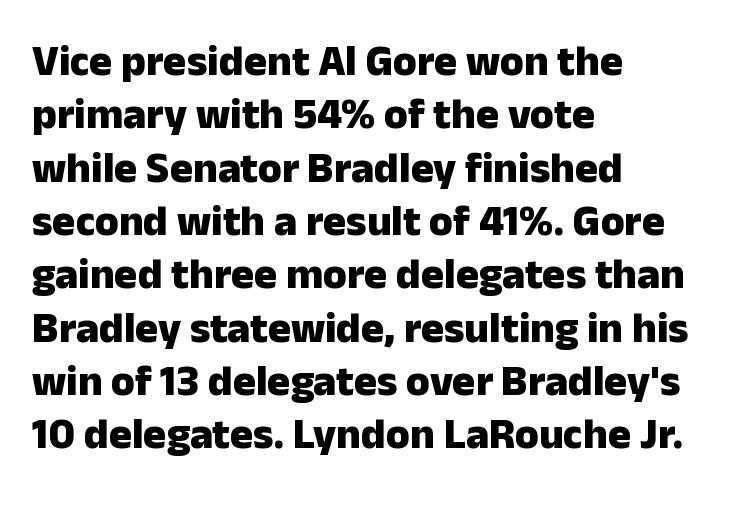
The rendering uses natural spacing where letterforms have individual widths. A dark, heavy texture on the line: the type is bold. The glyphs in this specimen are sans serif. Observe the ordinary spacing: letters are neighbours, not strangers. The foot of each line stays bare and open. Caption: multi-line text, flush left, ragged right.
